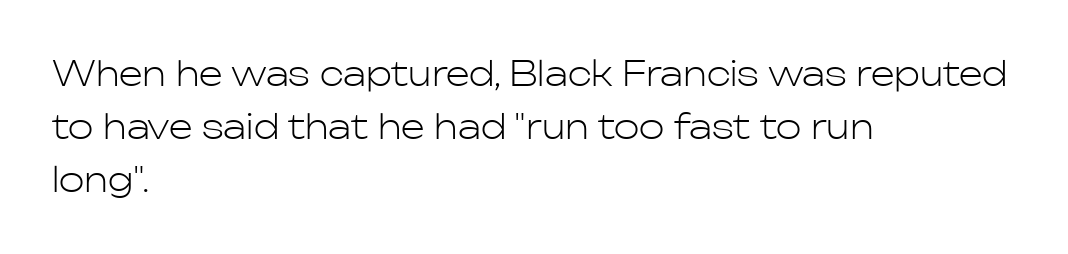
The image shows 34 px light sans-serif type, upright; set left-aligned, normal line spacing (1.56x), normal letter spacing, not underlined; low stroke contrast and a medium x-height.
